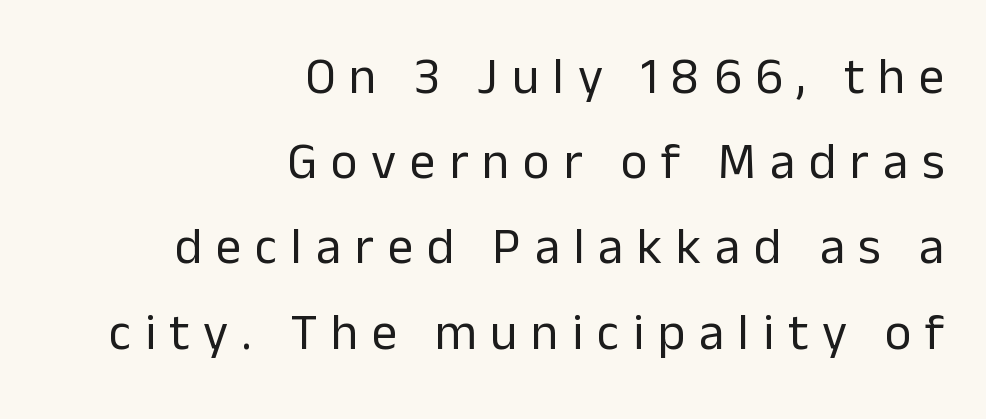
{"serif": "no", "italic": "no", "bold": "no", "weight": "regular", "width": "normal", "stroke_contrast": "low", "x_height": "medium", "monospaced": "no", "underline": "no", "align": "right", "line_spacing": "normal", "line_spacing_ratio": 1.67, "letter_spacing": "wide", "letter_spacing_em": 0.27, "glyph_px": 51}
